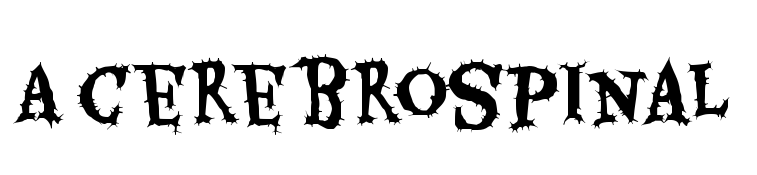
The zone under the glyphs is completely vacant. This rendering employs a face without finishing strokes, i.e., a sans-serif. Upright lettering throughout. Here the designer chose a conventional face with non-uniform glyph widths. This rendering leaves character spacing at its baseline value.
